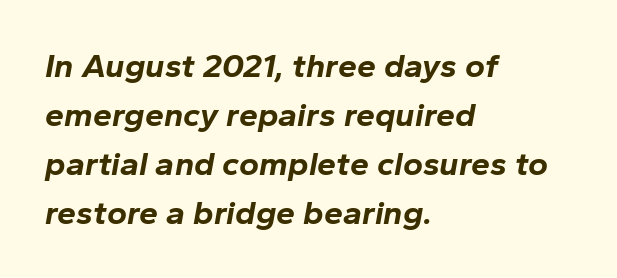
{"italic": "yes", "lean": "right", "slant_degrees": 10, "bold": "yes", "weight": "bold", "width": "normal", "stroke_contrast": "low", "x_height": "medium", "monospaced": "no", "underline": "no", "align": "left", "line_spacing": "normal", "line_spacing_ratio": 1.44, "letter_spacing": "normal", "letter_spacing_em": 0.0, "glyph_px": 34}
